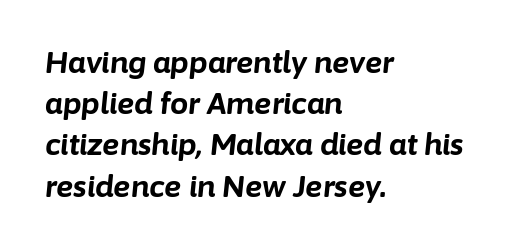
{"italic": "yes", "lean": "right", "slant_degrees": 6, "bold": "yes", "weight": "bold", "width": "normal", "stroke_contrast": "low", "x_height": "medium", "monospaced": "no", "underline": "no", "align": "left", "line_spacing": "normal", "line_spacing_ratio": 1.42, "letter_spacing": "normal", "letter_spacing_em": 0.0, "glyph_px": 29}
